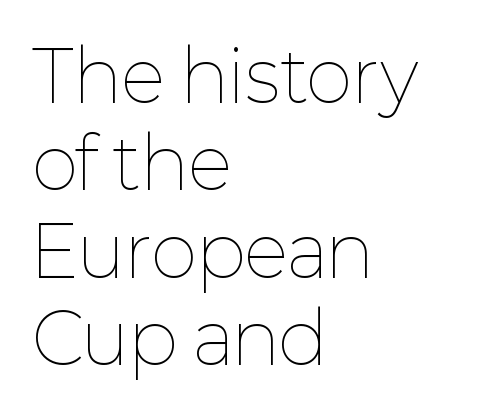
Q: Is the text bold? A: No.
Q: Is the text italic (slanted)? A: No, it is upright.
Q: Is the text underlined? A: No.
Q: How is the paragraph aligned? A: Left-aligned.
Q: Is the spacing between letters normal or unusually wide? A: Normal.
Q: Width (condensed, normal, or wide)? A: Normal.
Q: Stroke contrast? A: Low.
Q: x-height? A: Medium.
Q: Monospaced? A: No.
